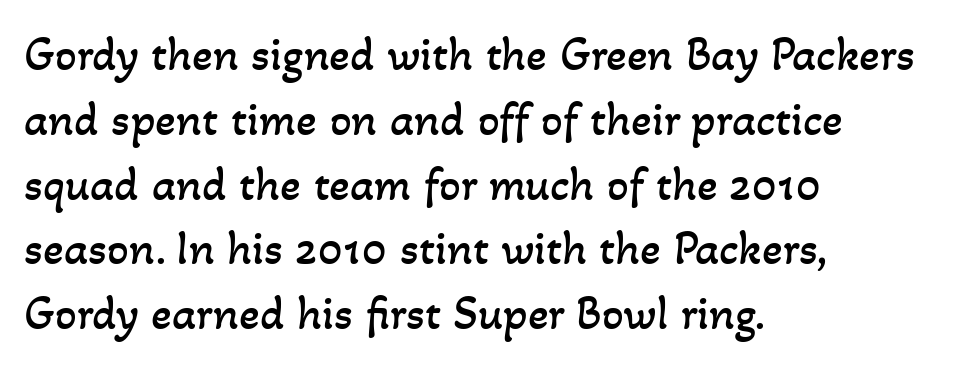
The image shows 48 px regular-weight type; set left-aligned, normal line spacing (1.35x), normal letter spacing, not underlined; low stroke contrast and a small x-height.
